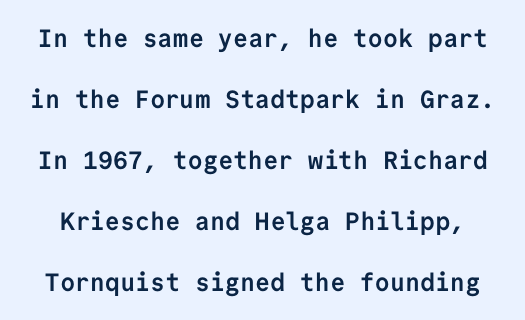
{"italic": "no", "bold": "yes", "underline": "no", "line_spacing": "loose", "line_spacing_ratio": 2.44, "letter_spacing": "normal", "letter_spacing_em": 0.0, "glyph_px": 25}
